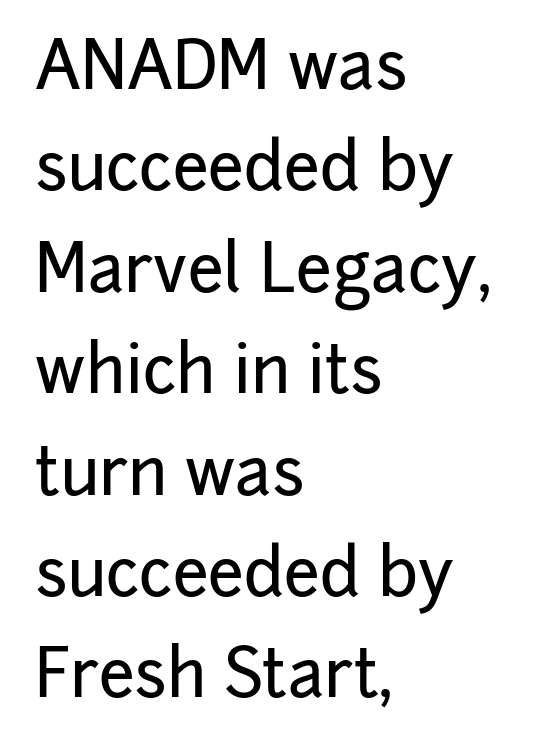
The image shows 65 px sans-serif type, upright; set left-aligned, normal line spacing (1.56x), normal letter spacing, not underlined; low stroke contrast and a medium x-height.
